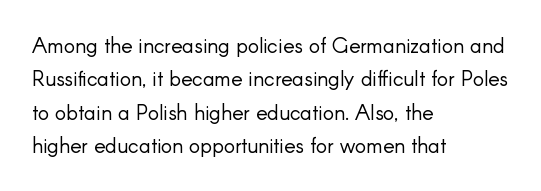
Q: Is the text bold? A: No.
Q: Is the text italic (slanted)? A: No, it is upright.
Q: Is the text underlined? A: No.
Q: How is the paragraph aligned? A: Left-aligned.
Q: Is the spacing between letters normal or unusually wide? A: Normal.
Q: Is the spacing between lines tight, normal or loose? A: Normal.
